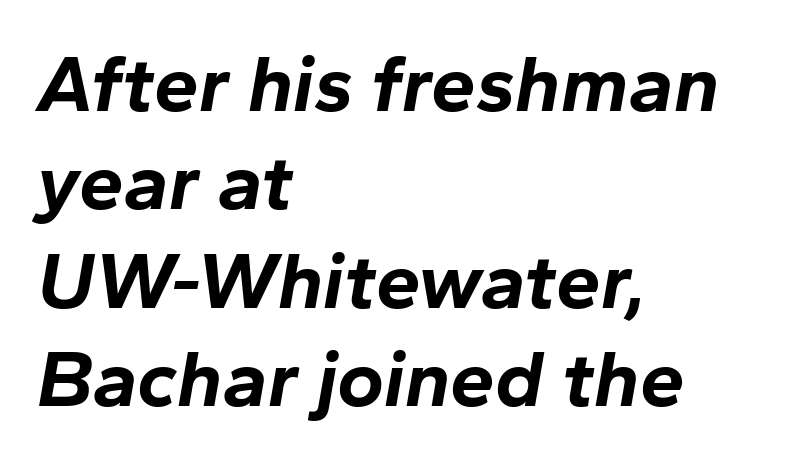
Q: Is the text bold? A: Yes.
Q: Is the text italic (slanted)? A: Yes, it leans right by about 10 degrees.
Q: Is the text underlined? A: No.
Q: How is the paragraph aligned? A: Left-aligned.
Q: Is the spacing between letters normal or unusually wide? A: Normal.
Q: Width (condensed, normal, or wide)? A: Normal.
Q: Stroke contrast? A: Low.
Q: x-height? A: Medium.
Q: Monospaced? A: No.
